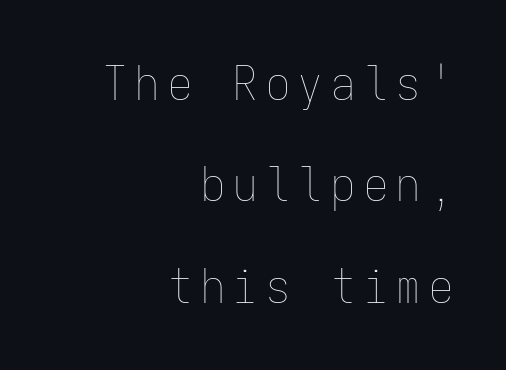
{"italic": "no", "bold": "no", "weight": "thin", "width": "condensed", "stroke_contrast": "low", "x_height": "medium", "monospaced": "yes", "underline": "no", "align": "right", "line_spacing": "loose", "line_spacing_ratio": 2.11, "glyph_px": 48}
